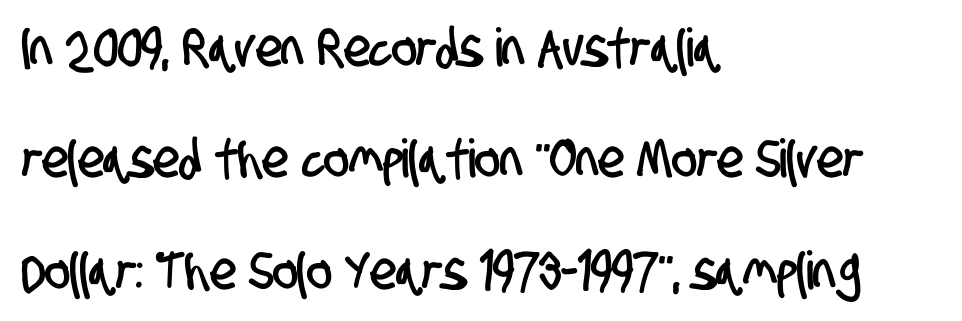
{"serif": "no", "width": "condensed", "stroke_contrast": "low", "x_height": "large", "monospaced": "no", "underline": "no", "align": "left", "line_spacing": "loose", "line_spacing_ratio": 2.1, "letter_spacing": "normal", "letter_spacing_em": 0.0, "glyph_px": 53}
